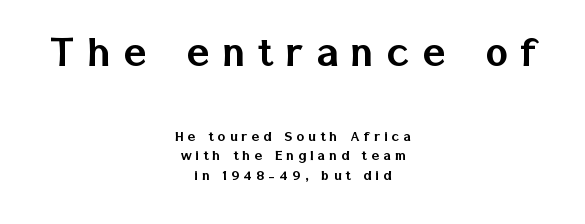
{"serif": "no", "italic": "no", "width": "normal", "stroke_contrast": "low", "x_height": "medium", "monospaced": "no", "underline": "no", "align": "center", "line_spacing_ratio": 1.22, "letter_spacing": "wide", "letter_spacing_em": 0.27, "larger_block": "first", "size_ratio": 3.0, "glyph_px": 48}
